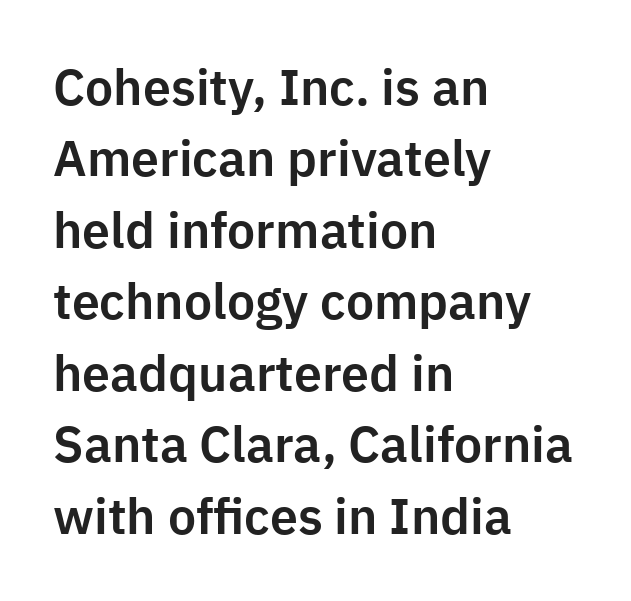
{"serif": "no", "italic": "no", "width": "normal", "stroke_contrast": "low", "x_height": "medium", "monospaced": "no", "underline": "no", "align": "left", "line_spacing": "normal", "line_spacing_ratio": 1.43, "letter_spacing": "normal", "letter_spacing_em": 0.0, "glyph_px": 50}
